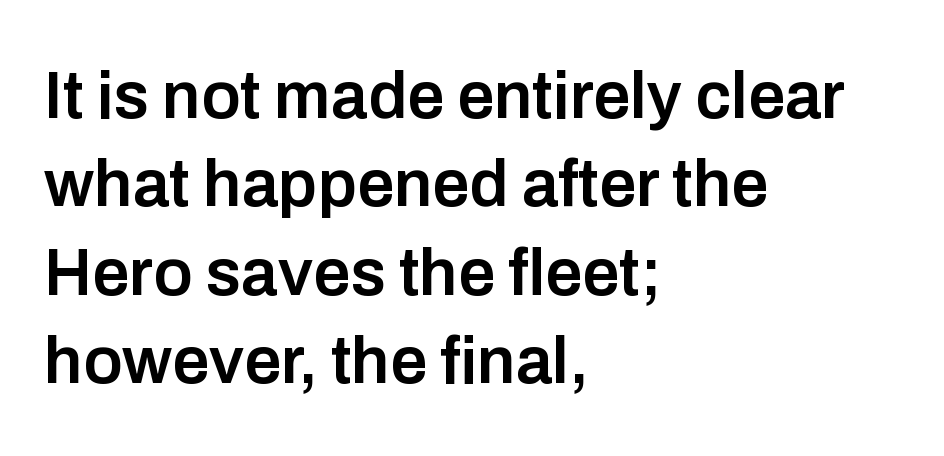
{"serif": "no", "italic": "no", "bold": "semi", "weight": "semibold", "width": "normal", "stroke_contrast": "low", "x_height": "medium", "monospaced": "no", "underline": "no", "align": "left", "line_spacing": "normal", "line_spacing_ratio": 1.34, "letter_spacing": "normal", "letter_spacing_em": 0.0, "glyph_px": 66}
